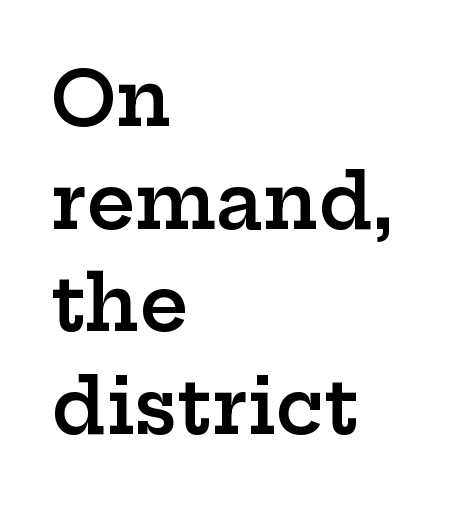
{"serif": "yes", "italic": "no", "bold": "semi", "weight": "semibold", "width": "wide", "stroke_contrast": "low", "x_height": "medium", "monospaced": "no", "underline": "no", "align": "left", "line_spacing": "normal", "line_spacing_ratio": 1.37, "letter_spacing": "normal", "letter_spacing_em": 0.0, "glyph_px": 75}
